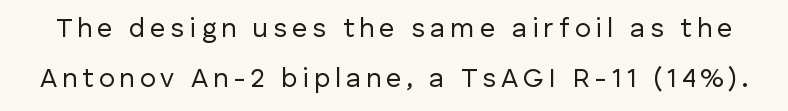
Upright lettering throughout. Descenders hang freely into open space. Weight: not bold — regular or lighter.
